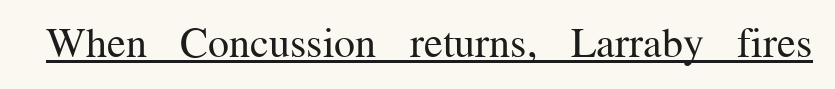
Q: Is the text bold? A: No.
Q: Is the text italic (slanted)? A: No, it is upright.
Q: Is the typeface a serif or a sans-serif typeface? A: Serif.
Q: Is the text underlined? A: Yes.
Q: Is the spacing between letters normal or unusually wide? A: Normal.
Q: Width (condensed, normal, or wide)? A: Normal.
Q: Stroke contrast? A: Medium.
Q: x-height? A: Medium.
Q: Monospaced? A: No.
